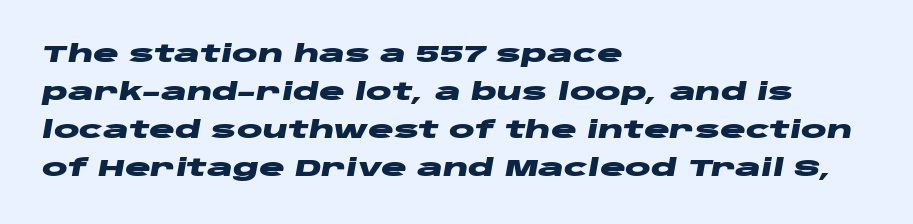
The image shows 24 px bold type, italic (leaning right); set left-aligned, normal line spacing (1.58x), normal letter spacing, not underlined.
